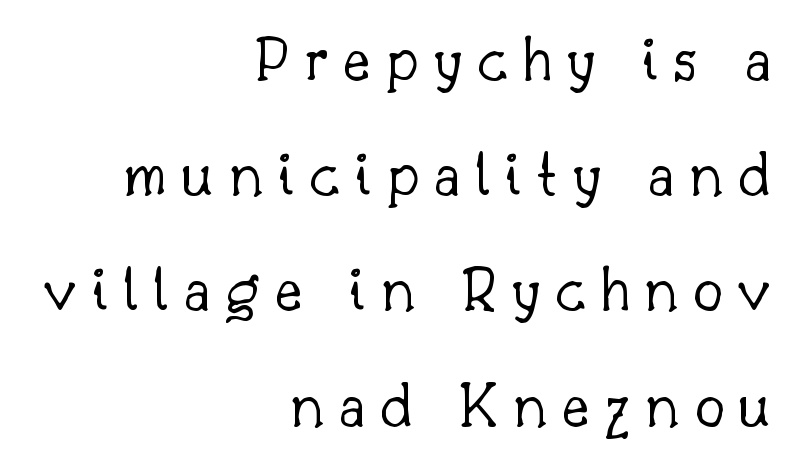
Q: Is the text bold? A: No.
Q: Is the text italic (slanted)? A: No, it is upright.
Q: Is the text underlined? A: No.
Q: How is the paragraph aligned? A: Right-aligned.
Q: Is the spacing between letters normal or unusually wide? A: Unusually wide.
Q: Width (condensed, normal, or wide)? A: Normal.
Q: Stroke contrast? A: Low.
Q: x-height? A: Small.
Q: Monospaced? A: No.
